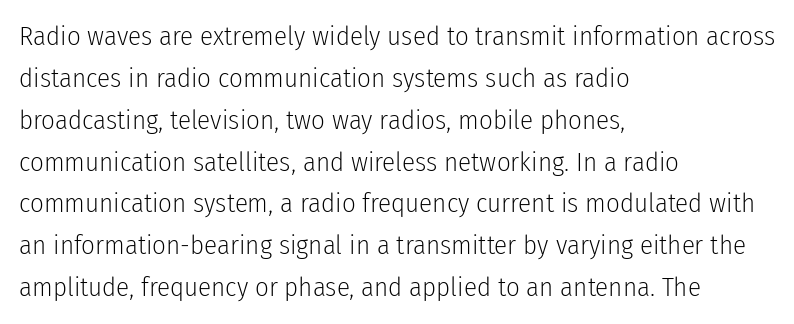
Q: Is the text bold? A: No.
Q: Is the text italic (slanted)? A: No, it is upright.
Q: Is the text underlined? A: No.
Q: How is the paragraph aligned? A: Left-aligned.
Q: Is the spacing between letters normal or unusually wide? A: Normal.
Q: Is the spacing between lines tight, normal or loose? A: Normal.
